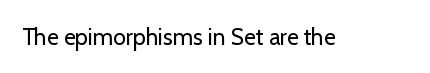
The type is set solid horizontally, with unmodified tracking. Words float on clear page, feet unadorned. A quiet, ordinary-to-light weight characterises the typeface. The type sits square on the baseline with zero lean.
